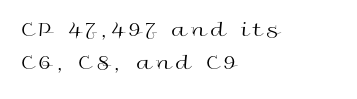
{"italic": "no", "bold": "no", "underline": "no", "align": "left", "line_spacing": "normal", "line_spacing_ratio": 1.51, "letter_spacing": "wide", "letter_spacing_em": 0.22, "glyph_px": 22}
